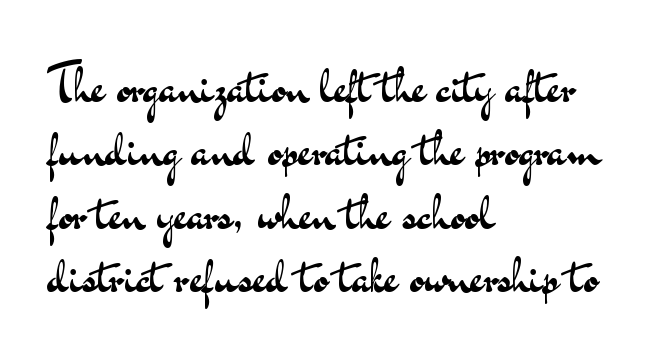
Q: Is the text bold? A: No.
Q: Is the text italic (slanted)? A: Yes.
Q: Is the typeface a serif or a sans-serif typeface? A: Sans-serif.
Q: Is the text underlined? A: No.
Q: How is the paragraph aligned? A: Left-aligned.
Q: Is the spacing between letters normal or unusually wide? A: Normal.
Q: Width (condensed, normal, or wide)? A: Wide.
Q: Stroke contrast? A: Medium.
Q: x-height? A: Small.
Q: Monospaced? A: No.
